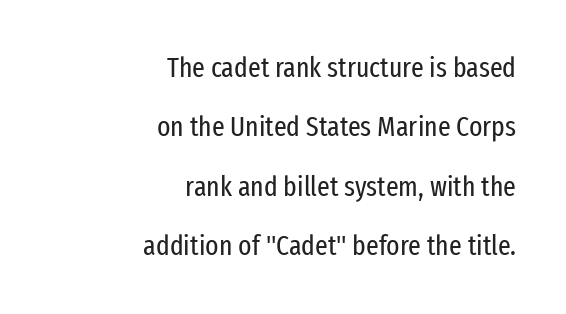
The lines are spread far apart with generous leading. Caption: face not bold, strokes unweighted. Do the letters lean? They stand straight. Each letter keeps its own natural width here, so spacing adapts to shape. The rendering anchors every line to the right-hand side. Has an underline been added? It has not.
